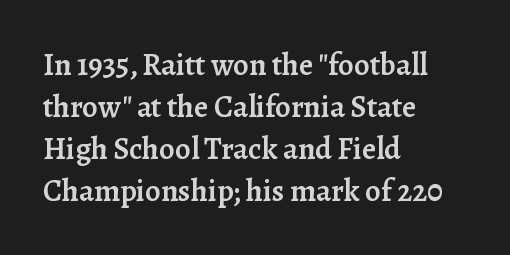
Q: Is the text bold? A: Semi-bold.
Q: Is the text italic (slanted)? A: No, it is upright.
Q: Is the typeface a serif or a sans-serif typeface? A: Serif.
Q: Is the text underlined? A: No.
Q: How is the paragraph aligned? A: Left-aligned.
Q: Is the spacing between letters normal or unusually wide? A: Normal.
Q: Is the spacing between lines tight, normal or loose? A: Normal.
Q: Width (condensed, normal, or wide)? A: Normal.
Q: Stroke contrast? A: Low.
Q: x-height? A: Medium.
Q: Monospaced? A: No.
